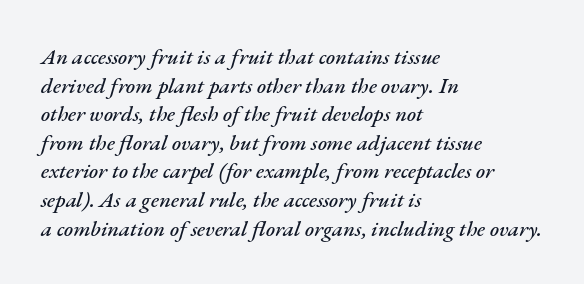
The rag falls on the right side of this text block. The typography opts for an oblique posture over an upright one. Letter spacing: default. The words here are not underlined.
